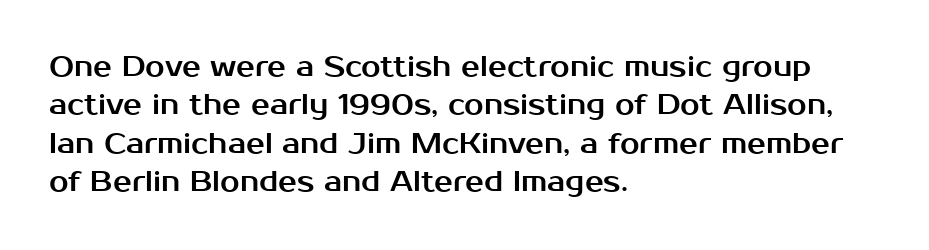
Q: Is the text italic (slanted)? A: No, it is upright.
Q: Is the typeface a serif or a sans-serif typeface? A: Sans-serif.
Q: Is the text underlined? A: No.
Q: How is the paragraph aligned? A: Left-aligned.
Q: Is the spacing between letters normal or unusually wide? A: Normal.
Q: Is the spacing between lines tight, normal or loose? A: Normal.
Q: Width (condensed, normal, or wide)? A: Normal.
Q: Stroke contrast? A: Medium.
Q: x-height? A: Medium.
Q: Monospaced? A: No.
